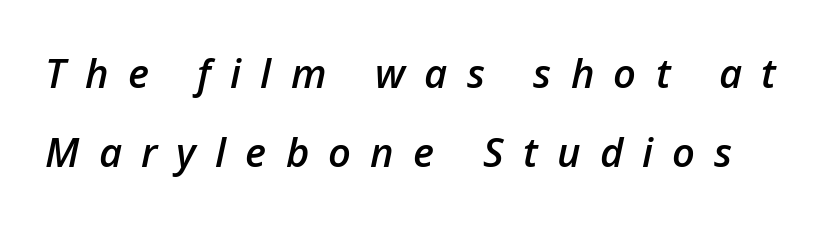
{"italic": "yes", "lean": "right", "slant_degrees": 12, "bold": "semi", "weight": "semibold", "width": "normal", "stroke_contrast": "low", "x_height": "medium", "monospaced": "no", "underline": "no", "line_spacing": "loose", "line_spacing_ratio": 1.98, "letter_spacing": "wide", "letter_spacing_em": 0.48, "glyph_px": 40}
